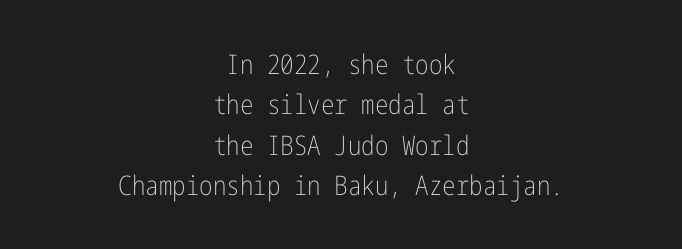
Q: Is the text bold? A: No.
Q: Is the text italic (slanted)? A: No, it is upright.
Q: Is the text underlined? A: No.
Q: How is the paragraph aligned? A: Centered.
Q: Is the spacing between letters normal or unusually wide? A: Normal.
Q: Is the spacing between lines tight, normal or loose? A: Normal.
